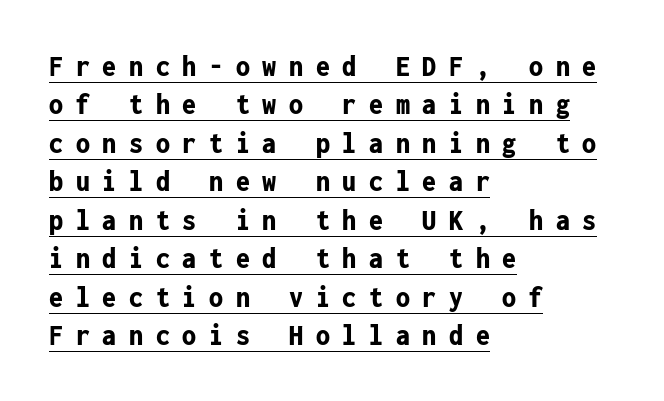
{"serif": "no", "italic": "no", "bold": "yes", "weight": "bold", "width": "condensed", "stroke_contrast": "low", "x_height": "medium", "monospaced": "yes", "underline": "yes", "align": "left", "line_spacing_ratio": 1.24, "letter_spacing": "wide", "letter_spacing_em": 0.41, "glyph_px": 31}
